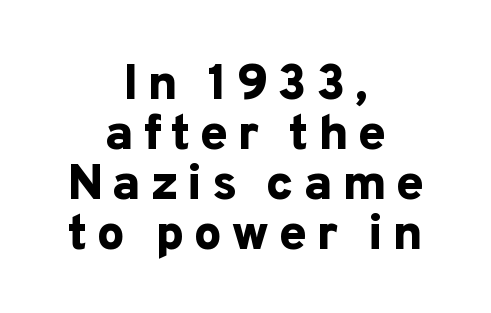
Each letter keeps its own natural width here, so spacing adapts to shape. The strokes are fattened all the way to bold. Is this a sans? Yes — the strokes have no serifs. The space directly below the letters is spotless. Every character sits straight up, as roman type does. If you folded the block vertically in half, each line would mirror itself in length.
